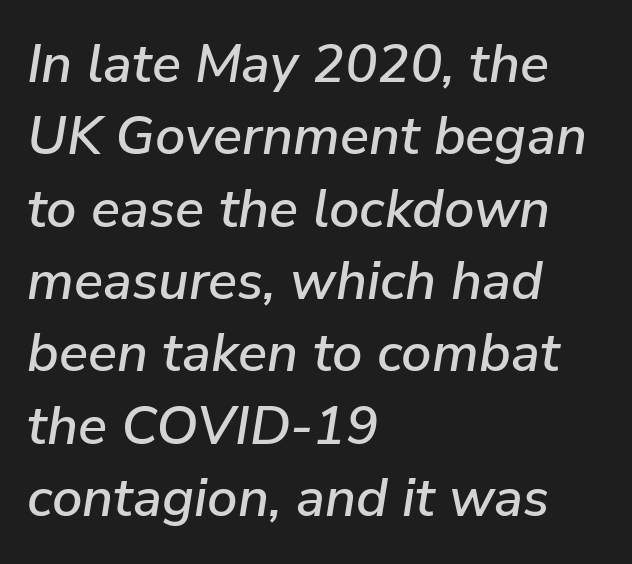
Q: Is the text italic (slanted)? A: Yes, it leans right by about 9 degrees.
Q: Is the text underlined? A: No.
Q: How is the paragraph aligned? A: Left-aligned.
Q: Is the spacing between letters normal or unusually wide? A: Normal.
Q: Is the spacing between lines tight, normal or loose? A: Normal.
Q: Width (condensed, normal, or wide)? A: Normal.
Q: Stroke contrast? A: Low.
Q: x-height? A: Medium.
Q: Monospaced? A: No.
